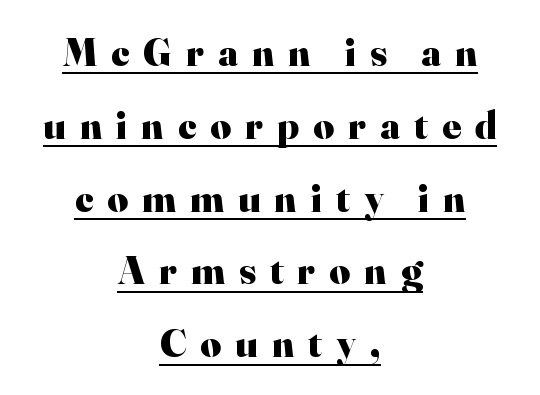
{"serif": "yes", "italic": "no", "bold": "yes", "weight": "heavy", "width": "normal", "stroke_contrast": "high", "x_height": "small", "monospaced": "no", "underline": "yes", "align": "center", "line_spacing_ratio": 1.82, "letter_spacing": "wide", "letter_spacing_em": 0.35, "glyph_px": 40}
